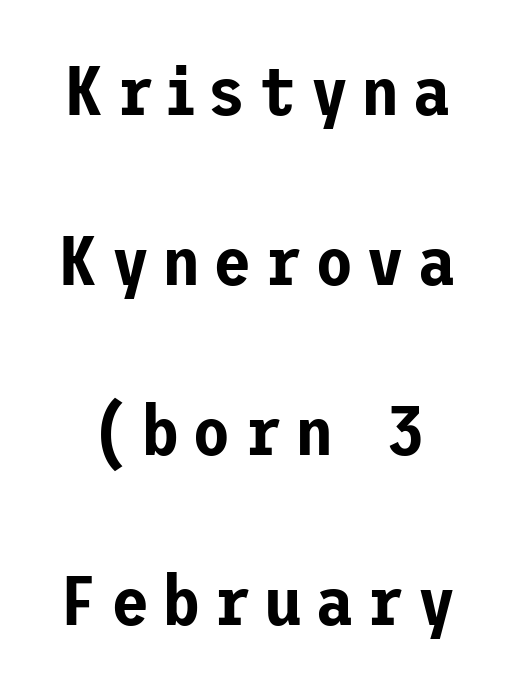
Q: Is the text italic (slanted)? A: No, it is upright.
Q: Is the typeface a serif or a sans-serif typeface? A: Sans-serif.
Q: Is the text underlined? A: No.
Q: Is the spacing between lines tight, normal or loose? A: Loose.
Q: Width (condensed, normal, or wide)? A: Normal.
Q: Stroke contrast? A: Low.
Q: x-height? A: Medium.
